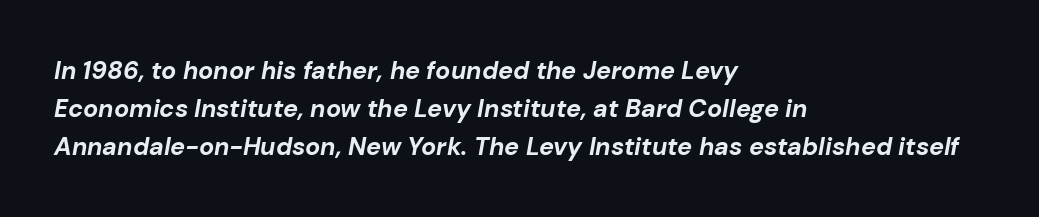
The image shows 25 px bold type, italic (leaning right); set left-aligned, normal line spacing (1.52x), normal letter spacing, not underlined.
